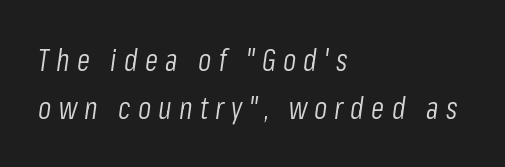
{"italic": "yes", "lean": "right", "slant_degrees": 8, "bold": "no", "weight": "light", "width": "condensed", "stroke_contrast": "low", "x_height": "medium", "monospaced": "no", "underline": "no", "align": "left", "line_spacing": "normal", "line_spacing_ratio": 1.61, "letter_spacing": "wide", "letter_spacing_em": 0.24, "glyph_px": 30}
